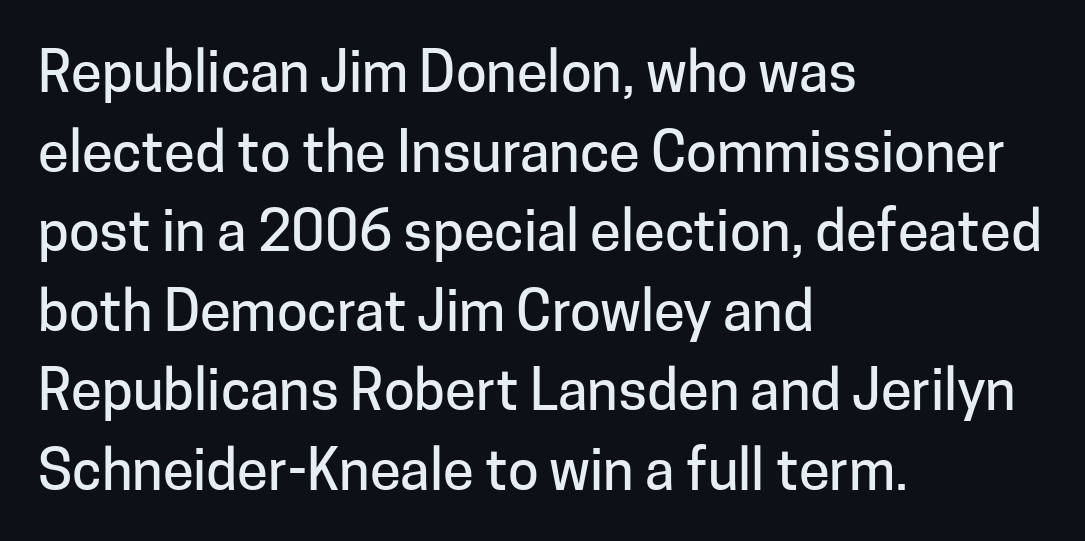
Q: Is the text italic (slanted)? A: No, it is upright.
Q: Is the typeface a serif or a sans-serif typeface? A: Sans-serif.
Q: Is the text underlined? A: No.
Q: How is the paragraph aligned? A: Left-aligned.
Q: Is the spacing between letters normal or unusually wide? A: Normal.
Q: Is the spacing between lines tight, normal or loose? A: Normal.
Q: Width (condensed, normal, or wide)? A: Normal.
Q: Stroke contrast? A: Low.
Q: x-height? A: Medium.
Q: Monospaced? A: No.
